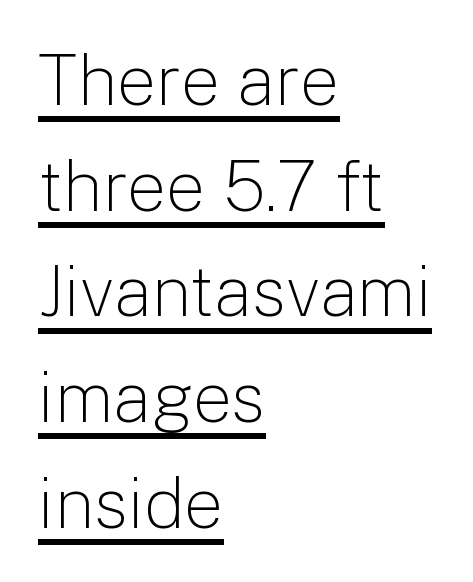
Q: Is the text bold? A: No.
Q: Is the text italic (slanted)? A: No, it is upright.
Q: Is the typeface a serif or a sans-serif typeface? A: Sans-serif.
Q: Is the text underlined? A: Yes.
Q: How is the paragraph aligned? A: Left-aligned.
Q: Is the spacing between letters normal or unusually wide? A: Normal.
Q: Is the spacing between lines tight, normal or loose? A: Normal.
Q: Width (condensed, normal, or wide)? A: Normal.
Q: Stroke contrast? A: Low.
Q: x-height? A: Medium.
Q: Monospaced? A: No.
